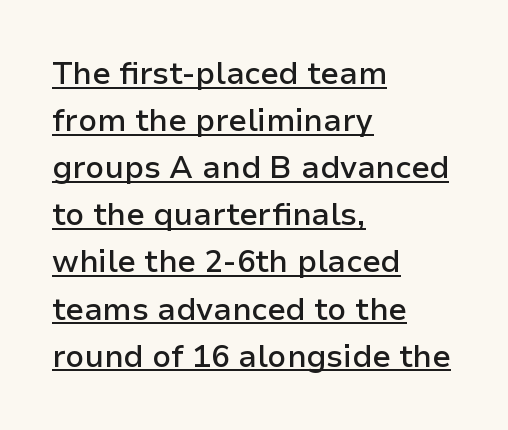
{"serif": "no", "italic": "no", "bold": "semi", "weight": "semibold", "width": "normal", "stroke_contrast": "low", "x_height": "medium", "monospaced": "no", "underline": "yes", "align": "left", "line_spacing": "normal", "line_spacing_ratio": 1.52, "letter_spacing": "normal", "letter_spacing_em": 0.0, "glyph_px": 31}
